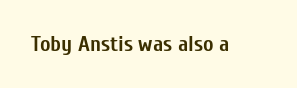
{"italic": "no", "bold": "yes", "underline": "no", "letter_spacing": "normal", "letter_spacing_em": 0.0, "glyph_px": 22}
